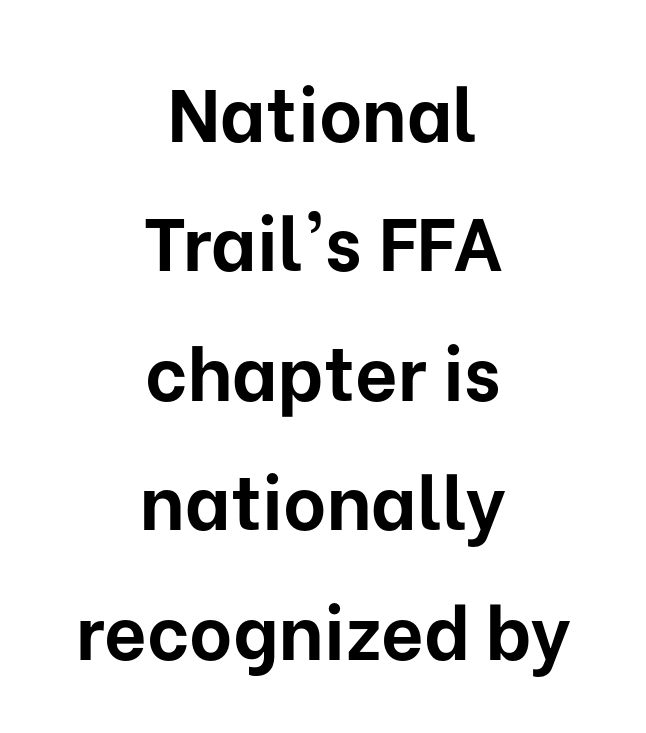
Is this a fixed-width face? No — the glyphs have proportional, varying widths. Between one letter and the next there's only the usual sliver of space. Plain, unruled lines of type. Caption: bold face, heavy strokes. Every character sits straight up, as roman type does.
